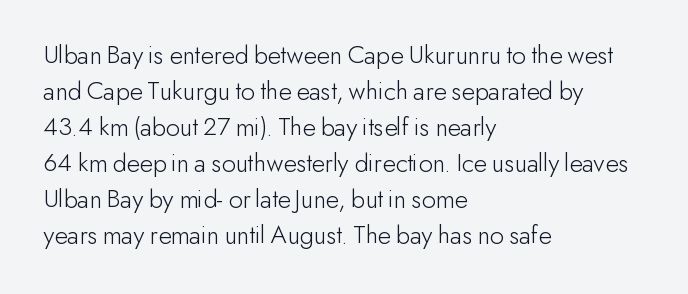
A clean baseline with only descenders dipping below it. The letters stand upright; this is a roman face. The letterforms sit shoulder to shoulder at normal distance. The compositor pushed each line to the left boundary.
